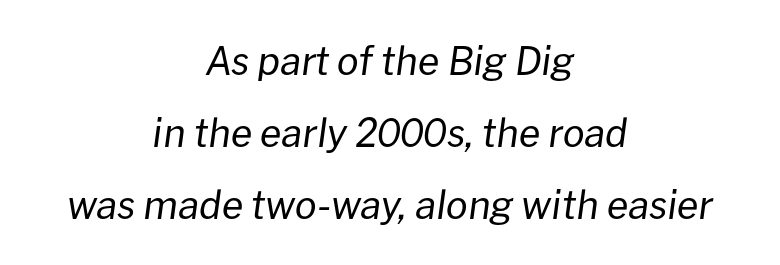
Q: Is the text bold? A: No.
Q: Is the text italic (slanted)? A: Yes, it leans right by about 8 degrees.
Q: Is the text underlined? A: No.
Q: How is the paragraph aligned? A: Centered.
Q: Is the spacing between letters normal or unusually wide? A: Normal.
Q: Width (condensed, normal, or wide)? A: Normal.
Q: Stroke contrast? A: Low.
Q: x-height? A: Medium.
Q: Monospaced? A: No.
